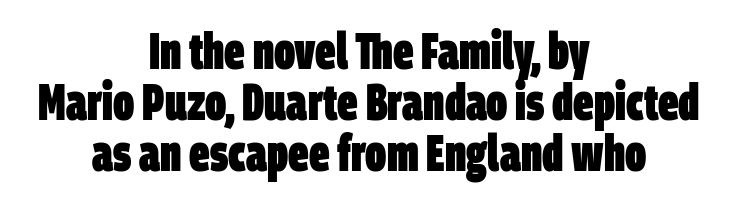
Q: Is the text bold? A: Yes.
Q: Is the typeface a serif or a sans-serif typeface? A: Sans-serif.
Q: Is the text underlined? A: No.
Q: How is the paragraph aligned? A: Centered.
Q: Is the spacing between letters normal or unusually wide? A: Normal.
Q: Is the spacing between lines tight, normal or loose? A: Tight.
Q: Width (condensed, normal, or wide)? A: Condensed.
Q: Stroke contrast? A: Low.
Q: x-height? A: Large.
Q: Monospaced? A: No.
